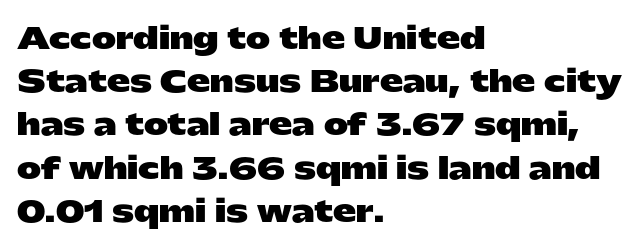
The image shows 29 px heavy, wide sans-serif type, upright; set left-aligned, normal line spacing (1.49x), normal letter spacing, not underlined; low stroke contrast and a medium x-height.
